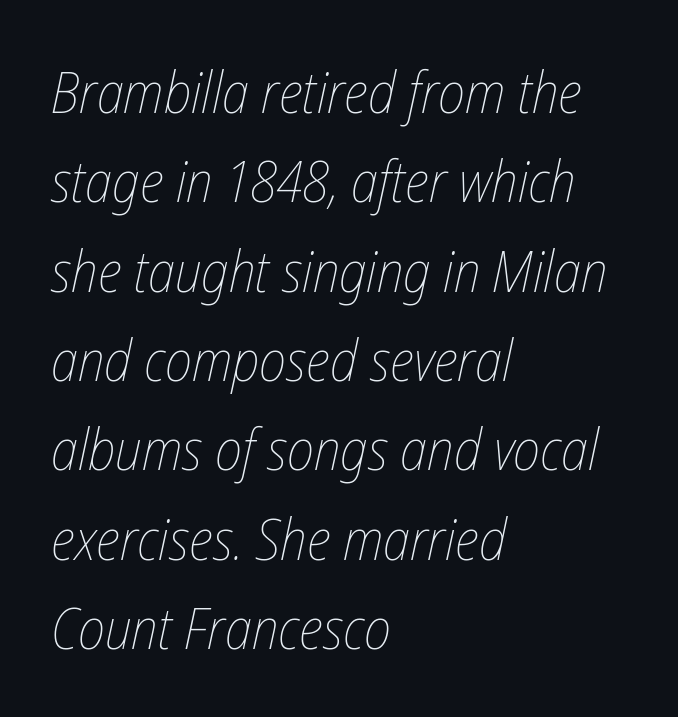
{"italic": "yes", "lean": "right", "slant_degrees": 12, "bold": "no", "weight": "thin", "width": "condensed", "stroke_contrast": "low", "x_height": "medium", "monospaced": "no", "underline": "no", "align": "left", "line_spacing": "normal", "line_spacing_ratio": 1.54, "letter_spacing": "normal", "letter_spacing_em": 0.0, "glyph_px": 58}
